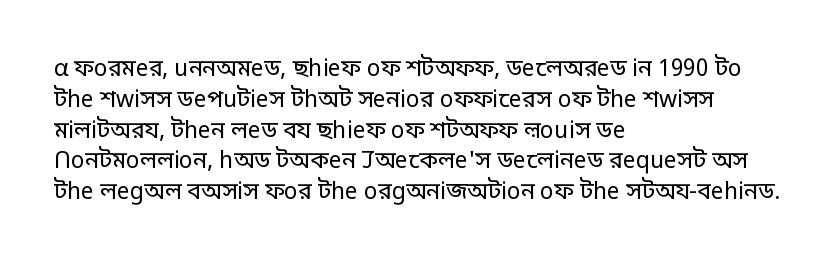
The image shows 23 px text type, upright; set left-aligned, normal line spacing (1.34x), normal letter spacing, not underlined.
